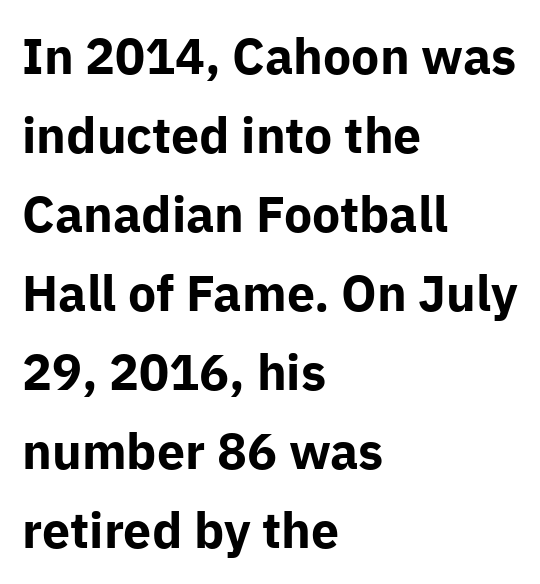
{"serif": "no", "italic": "no", "bold": "yes", "weight": "bold", "width": "normal", "stroke_contrast": "low", "x_height": "medium", "monospaced": "no", "underline": "no", "align": "left", "line_spacing": "normal", "line_spacing_ratio": 1.58, "letter_spacing": "normal", "letter_spacing_em": 0.0, "glyph_px": 50}
